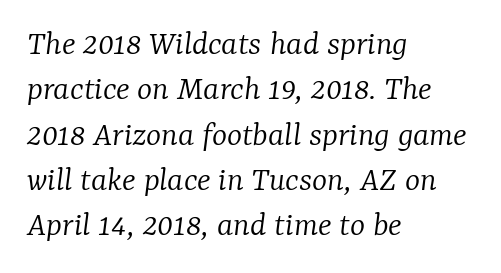
The face used here has a pronounced slope to its letters. The letters advance in unequal steps, a hallmark of proportional type. Stroke terminals: seriffed. Just letters on the line, the space beneath them empty. The compositor pushed each line to the left boundary. Vertical spacing — default.
